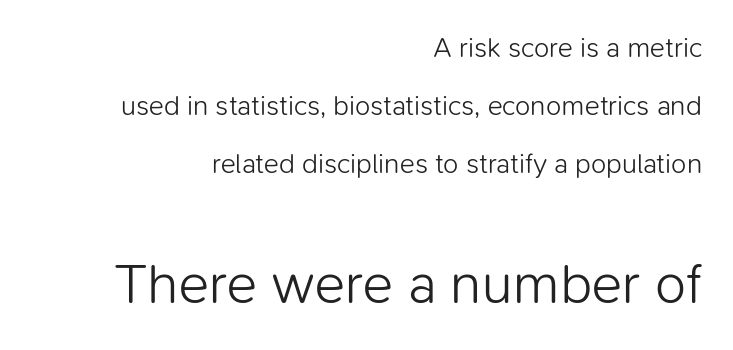
The image shows 57 px light sans-serif type, upright; set right-aligned, loose line spacing (2.08x), normal letter spacing, not underlined; the second (bottom) block is 2.04x larger; low stroke contrast and a medium x-height.
